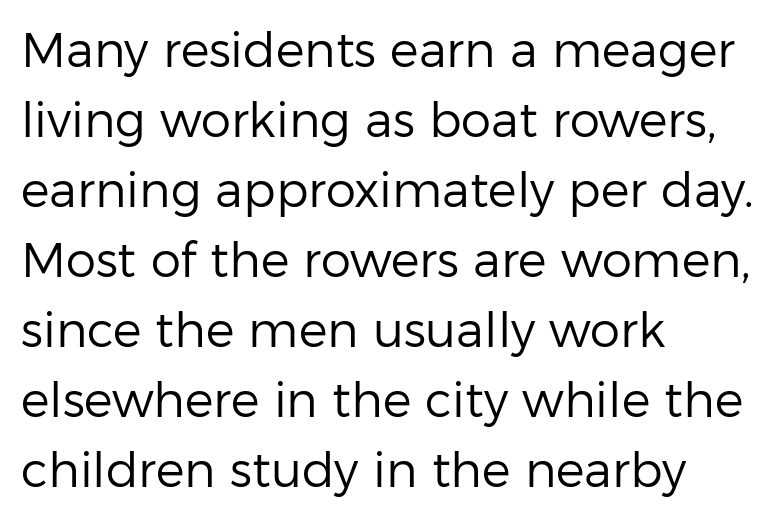
Q: Is the text bold? A: No.
Q: Is the text italic (slanted)? A: No, it is upright.
Q: Is the typeface a serif or a sans-serif typeface? A: Sans-serif.
Q: Is the text underlined? A: No.
Q: How is the paragraph aligned? A: Left-aligned.
Q: Is the spacing between letters normal or unusually wide? A: Normal.
Q: Is the spacing between lines tight, normal or loose? A: Normal.
Q: Width (condensed, normal, or wide)? A: Normal.
Q: Stroke contrast? A: Low.
Q: x-height? A: Medium.
Q: Monospaced? A: No.
